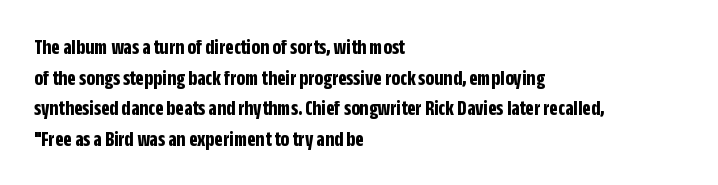
Q: Is the text bold? A: Yes.
Q: Is the text italic (slanted)? A: No, it is upright.
Q: Is the text underlined? A: No.
Q: How is the paragraph aligned? A: Left-aligned.
Q: Is the spacing between letters normal or unusually wide? A: Normal.
Q: Is the spacing between lines tight, normal or loose? A: Normal.
